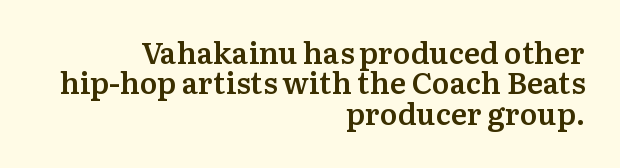
This is the in-between weight designers call semibold or demi. Does extra space separate the letters? No, they use regular spacing. The font's upright variant was chosen for this text. A typesetter would label this face a serif. Is the block centered? No — it sits flush against the right margin.
